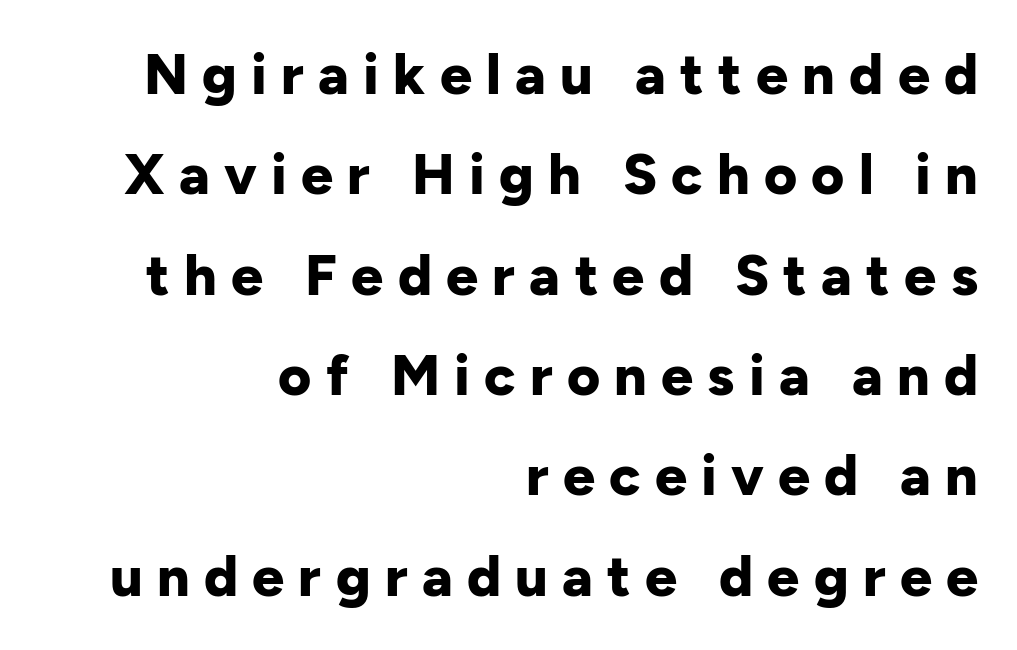
{"serif": "no", "italic": "no", "bold": "yes", "weight": "bold", "width": "normal", "stroke_contrast": "low", "x_height": "medium", "monospaced": "no", "underline": "no", "align": "right", "line_spacing_ratio": 1.76, "letter_spacing": "wide", "letter_spacing_em": 0.25, "glyph_px": 57}
